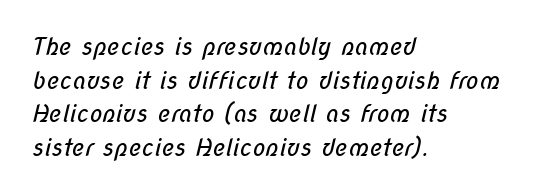
The image shows 24 px text type; set left-aligned, normal line spacing (1.4x), normal letter spacing, not underlined.
